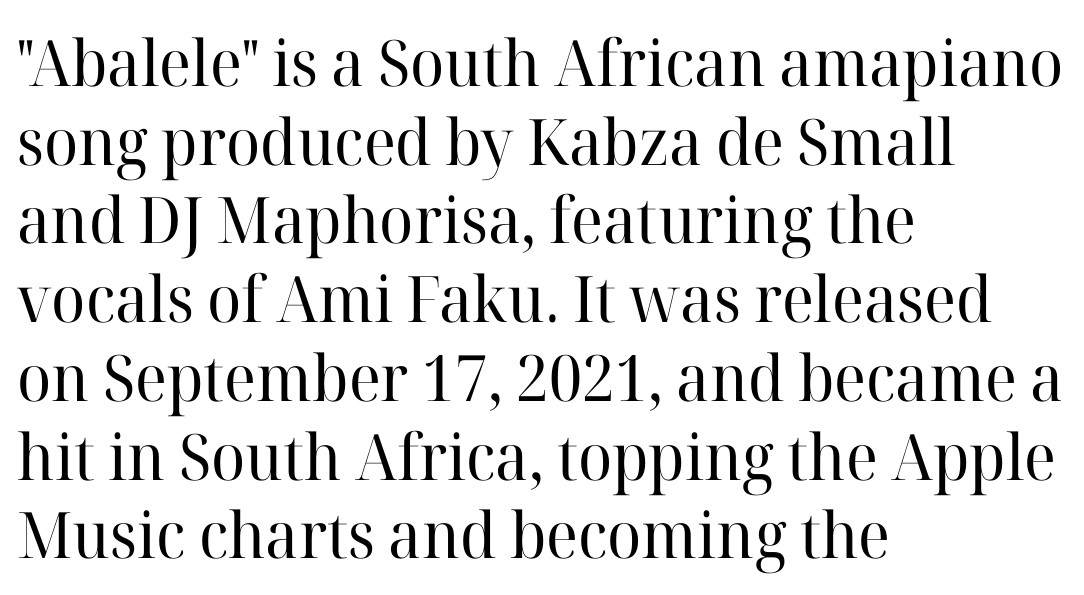
Q: Is the text bold? A: No.
Q: Is the text italic (slanted)? A: No, it is upright.
Q: Is the typeface a serif or a sans-serif typeface? A: Serif.
Q: Is the text underlined? A: No.
Q: How is the paragraph aligned? A: Left-aligned.
Q: Is the spacing between letters normal or unusually wide? A: Normal.
Q: Width (condensed, normal, or wide)? A: Normal.
Q: Stroke contrast? A: High.
Q: x-height? A: Medium.
Q: Monospaced? A: No.
